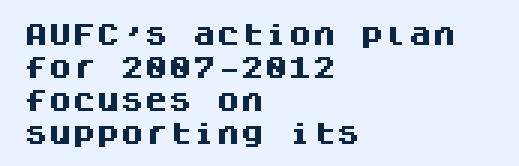
{"italic": "no", "bold": "yes", "underline": "no", "align": "left", "line_spacing": "normal", "line_spacing_ratio": 1.38, "letter_spacing": "normal", "letter_spacing_em": 0.0, "glyph_px": 24}
